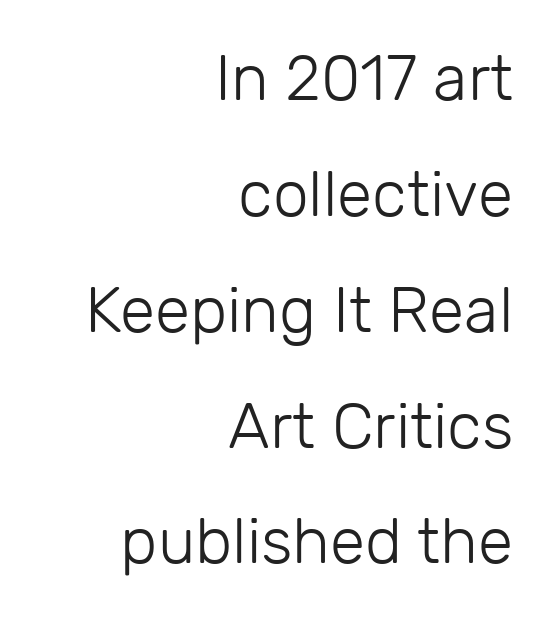
{"serif": "no", "italic": "no", "bold": "no", "weight": "light", "width": "normal", "stroke_contrast": "low", "x_height": "medium", "monospaced": "no", "underline": "no", "align": "right", "line_spacing_ratio": 1.81, "letter_spacing": "normal", "letter_spacing_em": 0.0, "glyph_px": 64}
